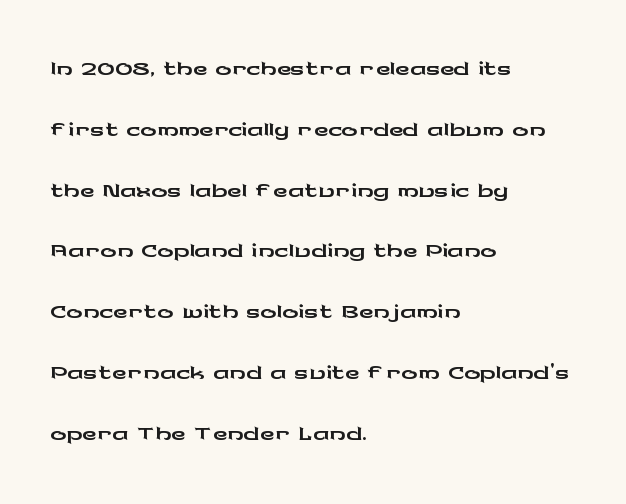
{"serif": "no", "italic": "no", "width": "wide", "stroke_contrast": "low", "x_height": "medium", "monospaced": "no", "underline": "no", "align": "left", "line_spacing": "normal", "line_spacing_ratio": 1.52, "letter_spacing": "normal", "letter_spacing_em": 0.0, "glyph_px": 40}
